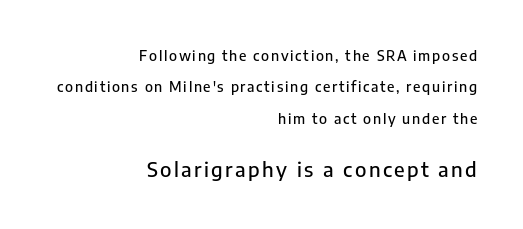
Successive baselines arrive slowly, with a big drop between each. This is the regular roman posture of the typeface. Check under the words: just untouched page. The designer gave the closing block more size than the opening block. These lines are set flush right with a ragged left edge.
